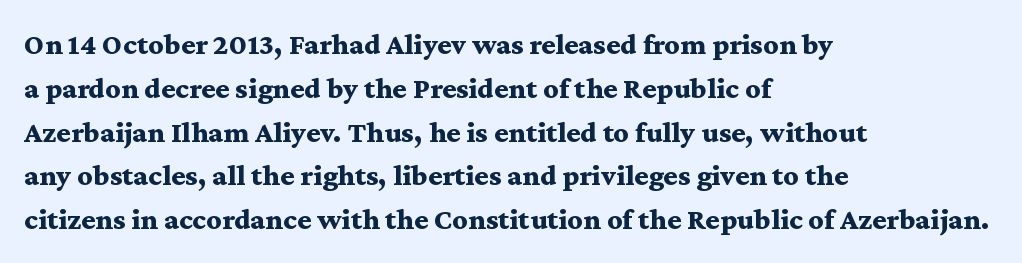
The characters look thick and weighty, a clear bold. Unlike italic type, these characters show no tilt at all. Proportional: the letters do not fall into vertical columns. One-word summary of the alignment: left. Nobody drew a line under any word here.
